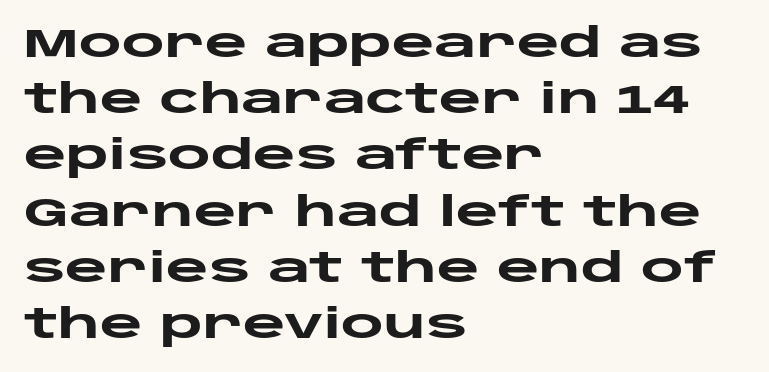
The image shows 41 px heavy, wide sans-serif type, upright; set left-aligned, normal line spacing (1.37x), normal letter spacing, not underlined; low stroke contrast and a large x-height.
